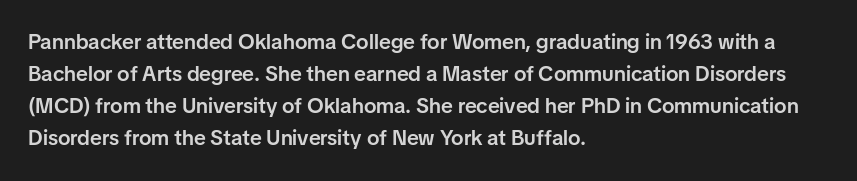
The image shows 21 px text type, upright; set left-aligned, normal line spacing (1.53x), normal letter spacing, not underlined.
